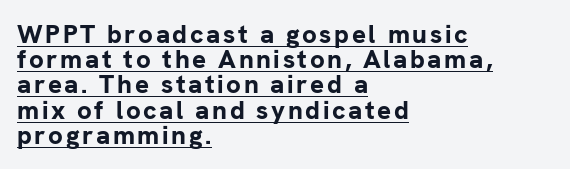
Strong, thick strokes mark this as bold type. In terms of leading, this rendering errs on the cramped side. Somebody hit Ctrl+U on this one — the words are underlined. Layout note: lines flush left.
